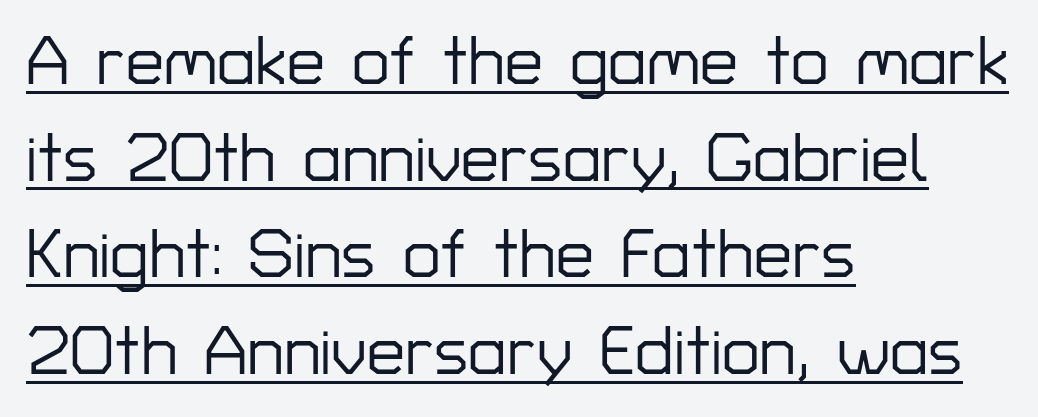
Q: Is the text italic (slanted)? A: No, it is upright.
Q: Is the typeface a serif or a sans-serif typeface? A: Sans-serif.
Q: Is the text underlined? A: Yes.
Q: How is the paragraph aligned? A: Left-aligned.
Q: Is the spacing between letters normal or unusually wide? A: Normal.
Q: Is the spacing between lines tight, normal or loose? A: Normal.
Q: Width (condensed, normal, or wide)? A: Normal.
Q: Stroke contrast? A: Low.
Q: x-height? A: Medium.
Q: Monospaced? A: No.
